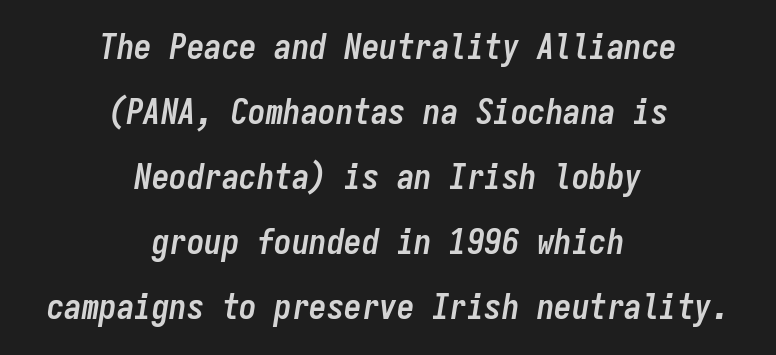
{"italic": "yes", "lean": "right", "slant_degrees": 9, "bold": "yes", "weight": "semibold", "width": "condensed", "stroke_contrast": "low", "x_height": "medium", "monospaced": "yes", "underline": "no", "align": "center", "line_spacing_ratio": 1.86, "letter_spacing": "normal", "letter_spacing_em": 0.0, "glyph_px": 35}
